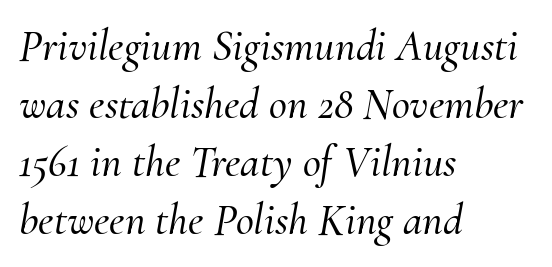
Quick note: italic. Serif or sans? Serif — the stroke terminals have little feet. Honestly, the row spacing looks completely unremarkable. The specimen omits any rule beneath the text block's lines. Horizontal alignment here is leftward, the default for most running prose.
